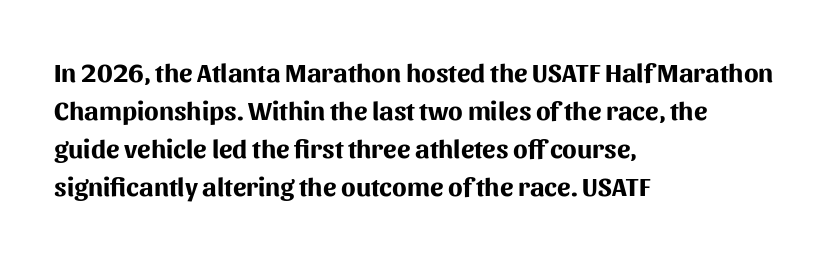
Nothing unusual about the tracking: characters are spaced as the font intends. Glance below the letters and you will spot only blank space. Designer's note — italics off, roman on. Alignment: flush left.
